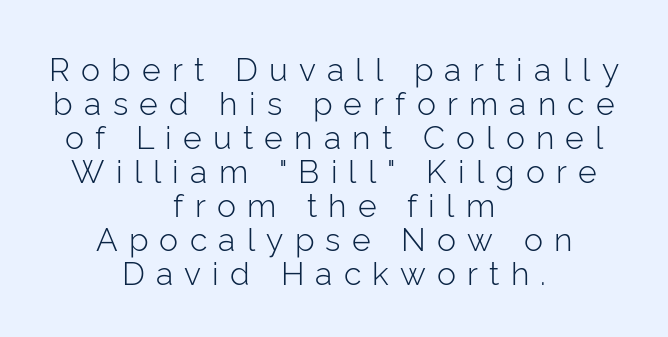
Q: Is the text bold? A: No.
Q: Is the text italic (slanted)? A: No, it is upright.
Q: Is the typeface a serif or a sans-serif typeface? A: Sans-serif.
Q: Is the text underlined? A: No.
Q: How is the paragraph aligned? A: Centered.
Q: Is the spacing between letters normal or unusually wide? A: Unusually wide.
Q: Is the spacing between lines tight, normal or loose? A: Tight.
Q: Width (condensed, normal, or wide)? A: Normal.
Q: Stroke contrast? A: Low.
Q: x-height? A: Medium.
Q: Monospaced? A: No.
